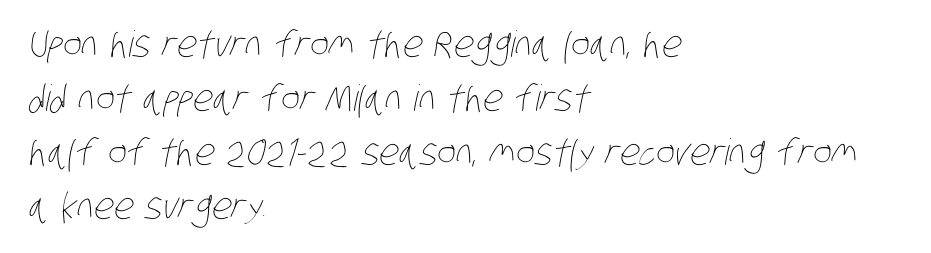
Varying glyph widths throughout — classic text-font behaviour. The weight tops out at a normal text grade. Students, note that the glyphs here touch the page at normal intervals. Which margin do the lines hug? The left one — the right edge is uneven. The block of text has a typical density, with ordinary space between rows.
